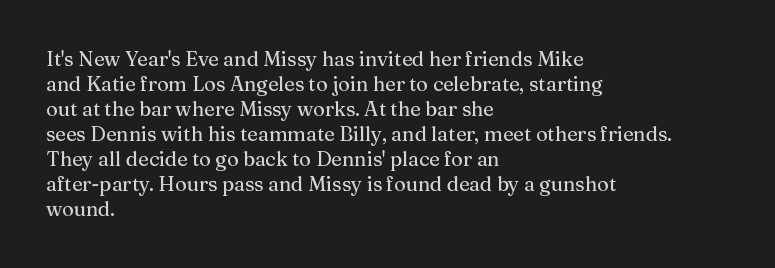
{"italic": "no", "underline": "no", "align": "left", "line_spacing": "normal", "line_spacing_ratio": 1.25, "letter_spacing": "normal", "letter_spacing_em": 0.0, "glyph_px": 20}
